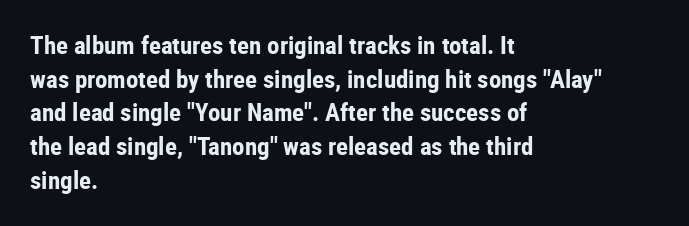
Students, note that the glyphs here touch the page at normal intervals. Chunky letters — that's bold for sure. Descenders are the only things crossing below the line. Notice how the passage keeps a crisp vertical edge on the left only.
